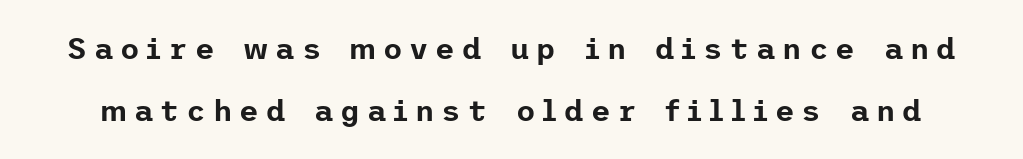
The image shows 30 px sans-serif type, upright; set loose line spacing (2.06x), unusually wide letter spacing (+0.23 em), not underlined; low stroke contrast and a medium x-height.
